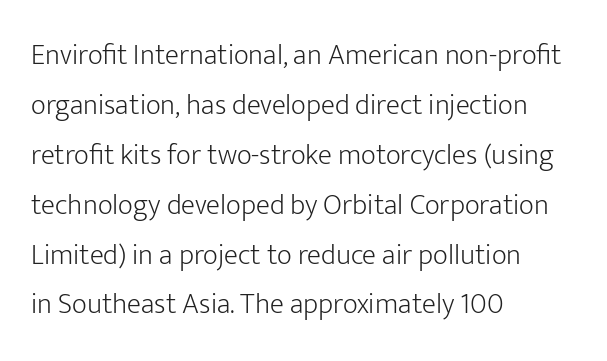
{"serif": "no", "italic": "no", "bold": "no", "weight": "light", "width": "normal", "stroke_contrast": "low", "x_height": "medium", "monospaced": "no", "underline": "no", "align": "left", "line_spacing_ratio": 1.72, "letter_spacing": "normal", "letter_spacing_em": 0.0, "glyph_px": 29}
